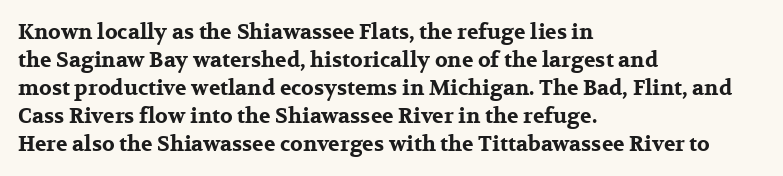
The image shows 21 px bold type, upright; set left-aligned, normal line spacing (1.33x), normal letter spacing, not underlined.
